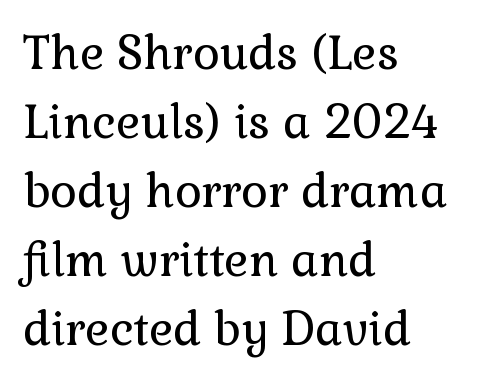
When letters stand straight like this, we call the style roman or upright. Baseline-to-baseline distance is the conventional proportion of letter height. The text was rendered using a seriffed face with decorative stroke endings. Lines of text with bare space underneath. The passage shown has conventional tracking throughout.
